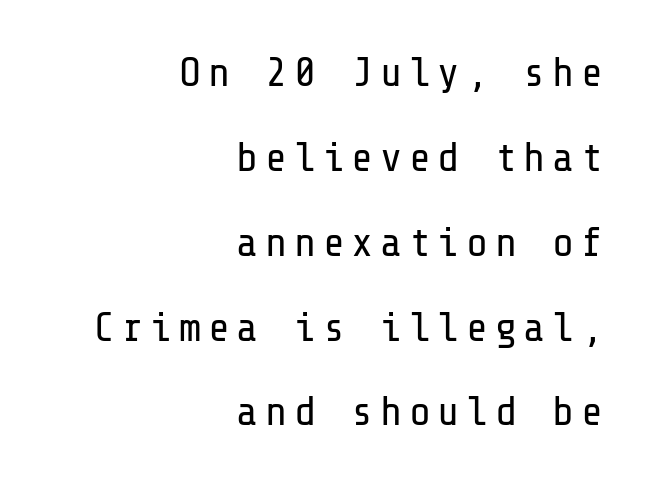
{"serif": "no", "italic": "no", "bold": "no", "weight": "regular", "width": "normal", "stroke_contrast": "low", "x_height": "medium", "underline": "no", "align": "right", "line_spacing": "loose", "line_spacing_ratio": 2.07, "glyph_px": 41}
